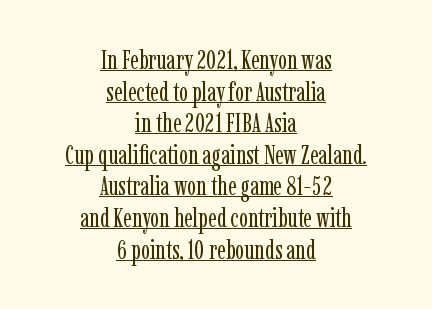
Q: Is the text bold? A: No.
Q: Is the text italic (slanted)? A: No, it is upright.
Q: Is the text underlined? A: Yes.
Q: How is the paragraph aligned? A: Centered.
Q: Is the spacing between letters normal or unusually wide? A: Normal.
